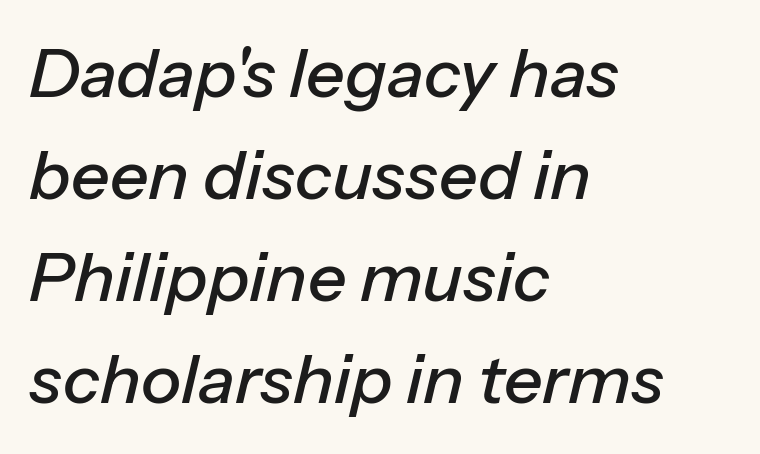
The line texture is even and compact thanks to regular tracking. Compared with ordinary roman type, these characters are visibly tilted. The face used here is proportionally spaced, like ordinary book or web type. Check the space under the baseline: it is left empty. Summary of vertical rhythm: regular, with standard interline spacing. Line starts are locked; line ends wander.
